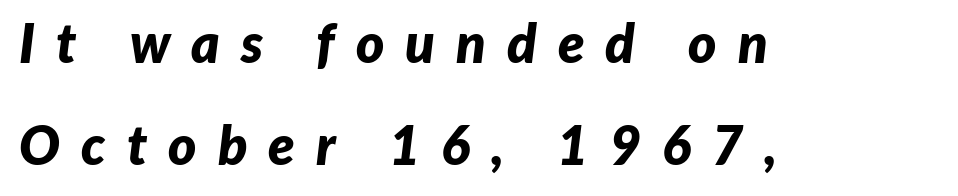
Q: Is the text bold? A: Yes.
Q: Is the text italic (slanted)? A: Yes, it leans right by about 7 degrees.
Q: Is the text underlined? A: No.
Q: How is the paragraph aligned? A: Left-aligned.
Q: Is the spacing between letters normal or unusually wide? A: Unusually wide.
Q: Width (condensed, normal, or wide)? A: Normal.
Q: Stroke contrast? A: Low.
Q: x-height? A: Medium.
Q: Monospaced? A: No.
